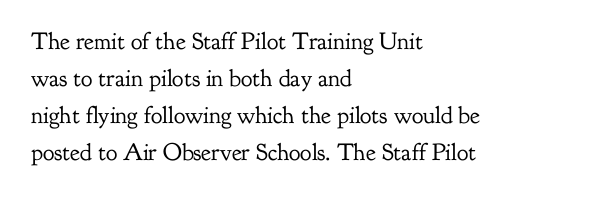
The image shows 24 px text type, upright; set left-aligned, normal line spacing (1.54x), normal letter spacing, not underlined.
